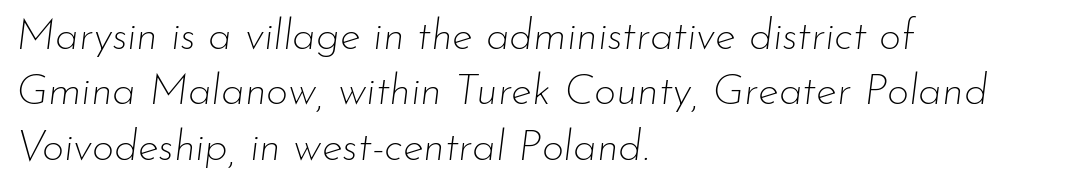
Q: Is the text bold? A: No.
Q: Is the text italic (slanted)? A: Yes, it leans right by about 7 degrees.
Q: Is the text underlined? A: No.
Q: How is the paragraph aligned? A: Left-aligned.
Q: Is the spacing between letters normal or unusually wide? A: Normal.
Q: Is the spacing between lines tight, normal or loose? A: Normal.
Q: Width (condensed, normal, or wide)? A: Normal.
Q: Stroke contrast? A: Low.
Q: x-height? A: Small.
Q: Monospaced? A: No.
